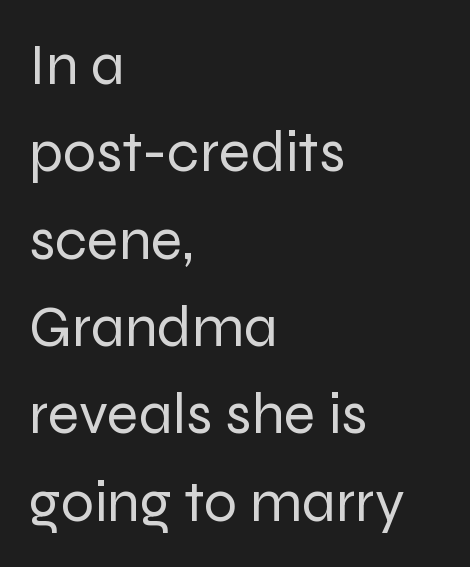
{"serif": "no", "italic": "no", "bold": "no", "weight": "regular", "width": "normal", "stroke_contrast": "low", "x_height": "medium", "monospaced": "no", "underline": "no", "align": "left", "line_spacing": "normal", "line_spacing_ratio": 1.48, "letter_spacing": "normal", "letter_spacing_em": 0.0, "glyph_px": 59}
